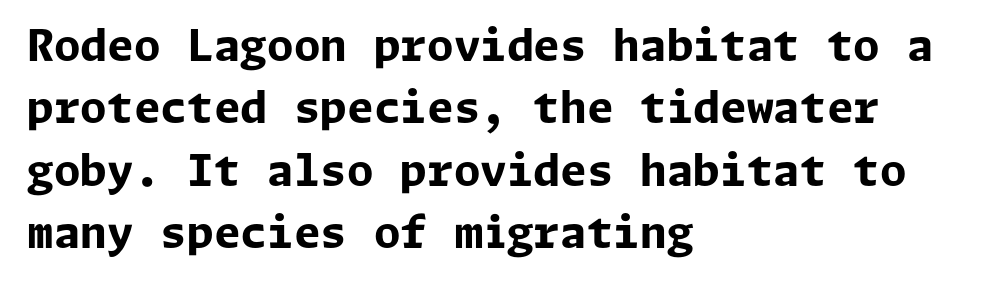
{"serif": "no", "italic": "no", "bold": "yes", "weight": "bold", "width": "normal", "stroke_contrast": "low", "x_height": "medium", "underline": "no", "align": "left", "line_spacing": "normal", "line_spacing_ratio": 1.45, "letter_spacing": "normal", "letter_spacing_em": 0.0, "glyph_px": 43}
